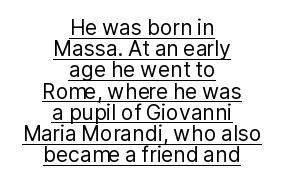
{"italic": "no", "bold": "no", "underline": "yes", "align": "center", "line_spacing": "tight", "line_spacing_ratio": 1.01, "letter_spacing": "normal", "letter_spacing_em": 0.0, "glyph_px": 21}
